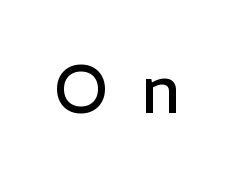
The image shows 68 px regular-weight sans-serif type, upright; set unusually wide letter spacing (+0.47 em), not underlined; low stroke contrast and a medium x-height.
